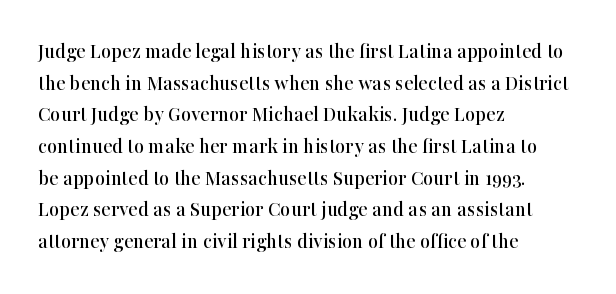
{"italic": "no", "underline": "no", "align": "left", "line_spacing": "normal", "line_spacing_ratio": 1.44, "letter_spacing": "normal", "letter_spacing_em": 0.0, "glyph_px": 22}
